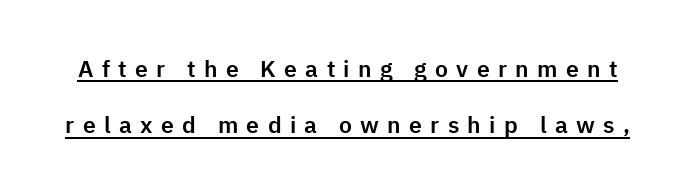
Italic: no, the glyphs are upright roman. The string is rendered with underlining switched on. The block of text is sparse from top to bottom, with ample space between rows. The line texture is sparse and dotted thanks to wide tracking.
